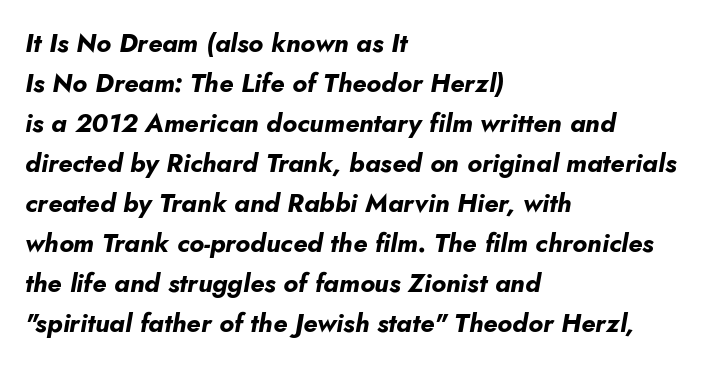
Q: Is the text bold? A: Yes.
Q: Is the text italic (slanted)? A: Yes, it leans right by about 10 degrees.
Q: Is the text underlined? A: No.
Q: How is the paragraph aligned? A: Left-aligned.
Q: Is the spacing between letters normal or unusually wide? A: Normal.
Q: Is the spacing between lines tight, normal or loose? A: Normal.
